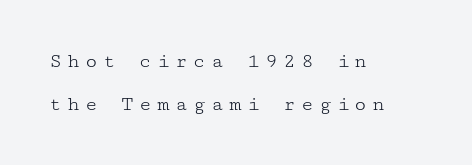
The image shows 21 px text type, upright; set left-aligned, loose line spacing (2.04x), unusually wide letter spacing (+0.25 em), not underlined.
